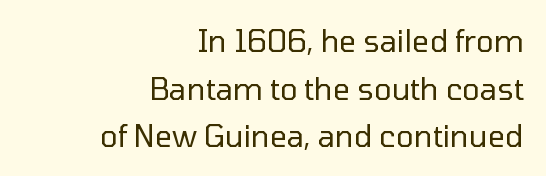
The image shows 30 px regular-weight sans-serif type, upright; set right-aligned, normal line spacing (1.59x), normal letter spacing, not underlined; low stroke contrast and a medium x-height.
